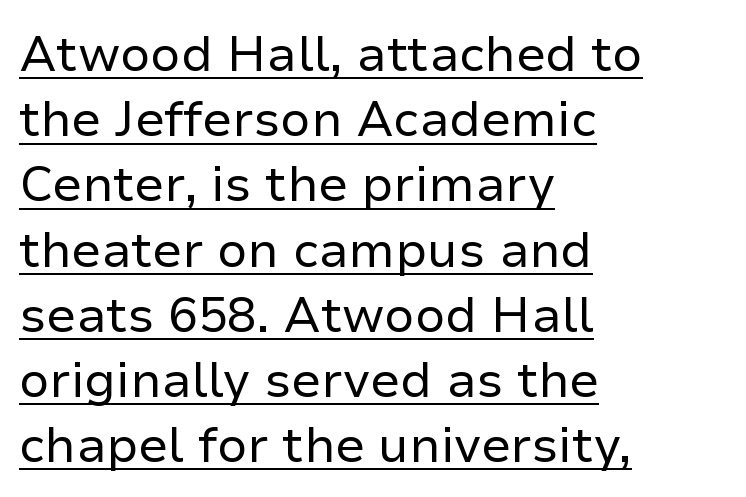
This is underlined copy, the kind a proofreader might mark for attention. One-word summary of the alignment: left. The gaps between neighbouring characters are ordinary and unremarkable. Varying glyph widths throughout — classic text-font behaviour. A typesetter would mark this as roman, not italic.
